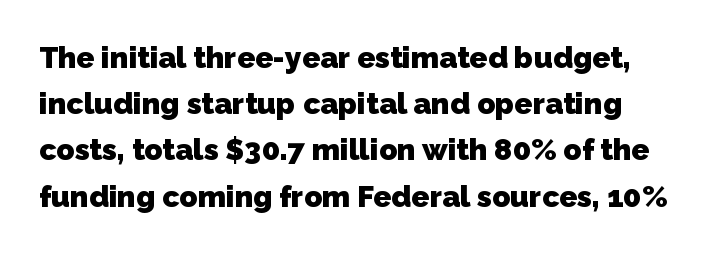
The image shows 30 px heavy sans-serif type; set normal line spacing (1.54x), normal letter spacing, not underlined; low stroke contrast and a medium x-height.
